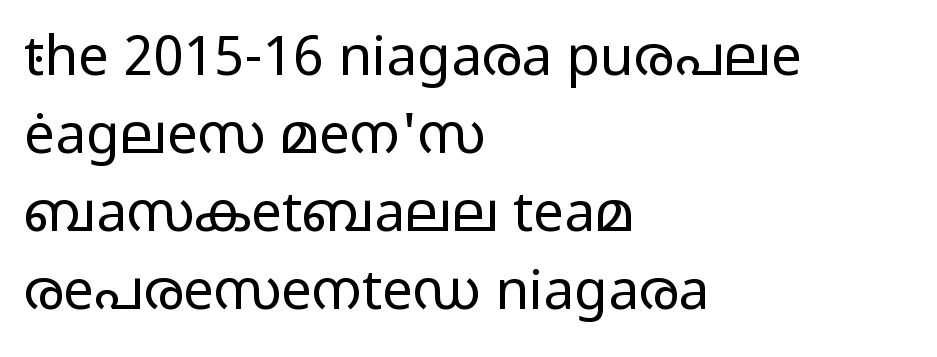
{"serif": "no", "italic": "no", "bold": "no", "weight": "regular", "width": "wide", "stroke_contrast": "low", "x_height": "medium", "monospaced": "no", "underline": "no", "align": "left", "line_spacing": "normal", "line_spacing_ratio": 1.42, "letter_spacing": "normal", "letter_spacing_em": 0.0, "glyph_px": 55}
